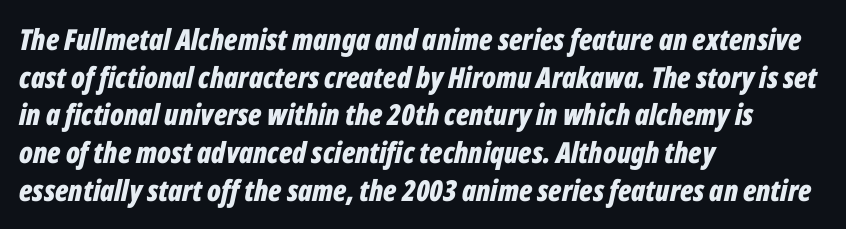
{"italic": "yes", "lean": "right", "slant_degrees": 12, "bold": "yes", "weight": "bold", "width": "condensed", "stroke_contrast": "low", "x_height": "medium", "monospaced": "no", "underline": "no", "align": "left", "line_spacing": "normal", "line_spacing_ratio": 1.3, "letter_spacing": "normal", "letter_spacing_em": 0.0, "glyph_px": 29}
